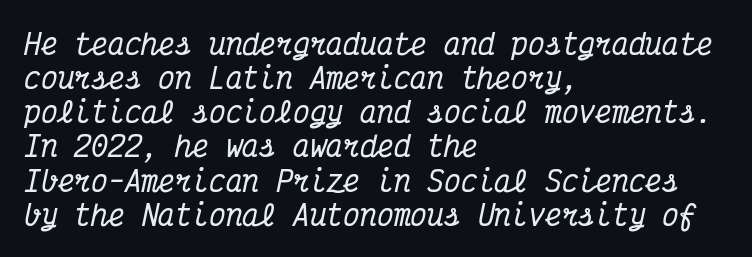
Is this a sans? No — the strokes have serifs. The tracking reads as untouched default to a designer's eye. These lines are set flush left with a ragged right edge. Fixed-width glyphs throughout — classic coding-font behaviour. This is oblique type, the kind used for emphasis or titles.
